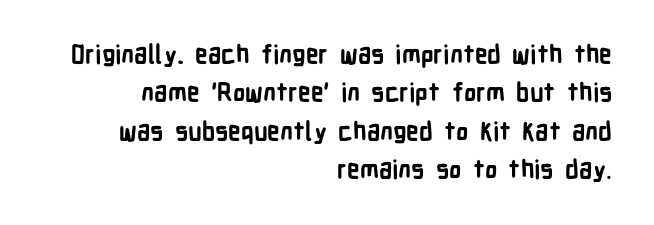
Q: Is the text bold? A: Yes.
Q: Is the text italic (slanted)? A: No, it is upright.
Q: Is the text underlined? A: No.
Q: How is the paragraph aligned? A: Right-aligned.
Q: Is the spacing between letters normal or unusually wide? A: Normal.
Q: Is the spacing between lines tight, normal or loose? A: Normal.
